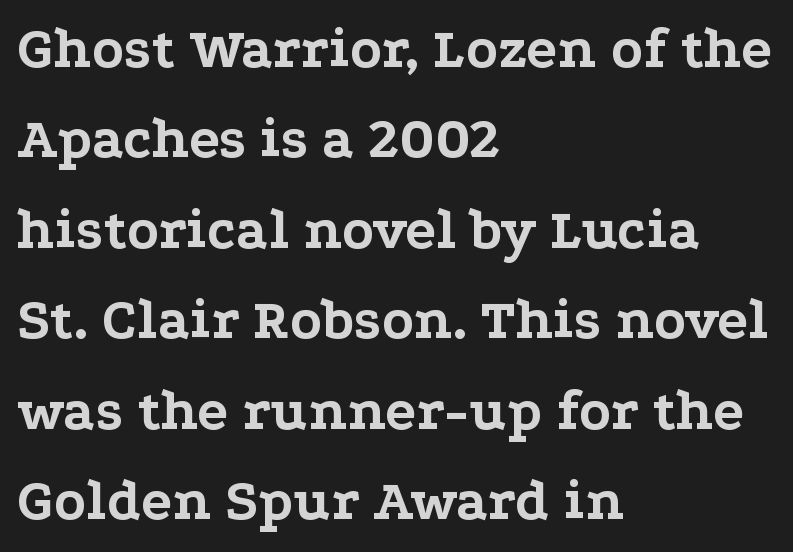
Q: Is the text bold? A: Yes.
Q: Is the text italic (slanted)? A: No, it is upright.
Q: Is the typeface a serif or a sans-serif typeface? A: Serif.
Q: Is the text underlined? A: No.
Q: How is the paragraph aligned? A: Left-aligned.
Q: Is the spacing between letters normal or unusually wide? A: Normal.
Q: Is the spacing between lines tight, normal or loose? A: Normal.
Q: Width (condensed, normal, or wide)? A: Wide.
Q: Stroke contrast? A: Low.
Q: x-height? A: Medium.
Q: Monospaced? A: No.
